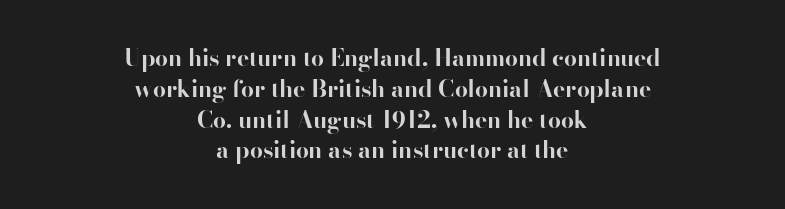
{"italic": "no", "bold": "yes", "underline": "no", "align": "center", "line_spacing": "normal", "line_spacing_ratio": 1.34, "letter_spacing": "normal", "letter_spacing_em": 0.0, "glyph_px": 23}
